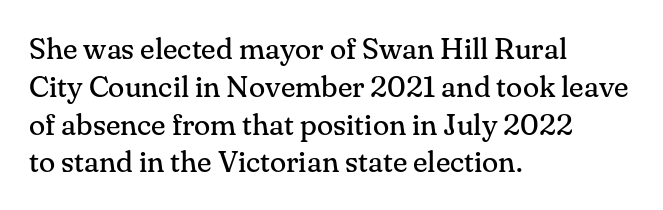
The image shows 30 px regular-weight serif type, upright; set left-aligned, normal line spacing (1.26x), normal letter spacing, not underlined; medium stroke contrast and a small x-height.
